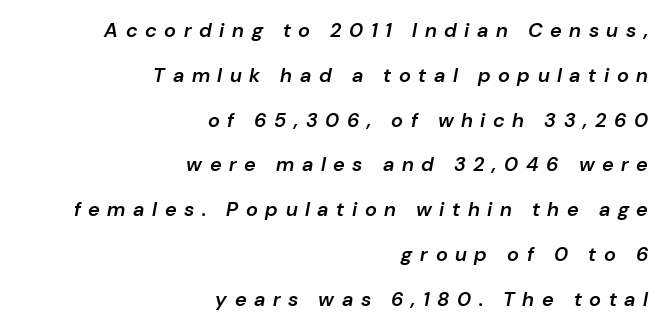
Q: Is the text bold? A: Semi-bold.
Q: Is the text italic (slanted)? A: Yes, it leans right by about 10 degrees.
Q: Is the text underlined? A: No.
Q: How is the paragraph aligned? A: Right-aligned.
Q: Is the spacing between letters normal or unusually wide? A: Unusually wide.
Q: Is the spacing between lines tight, normal or loose? A: Loose.
